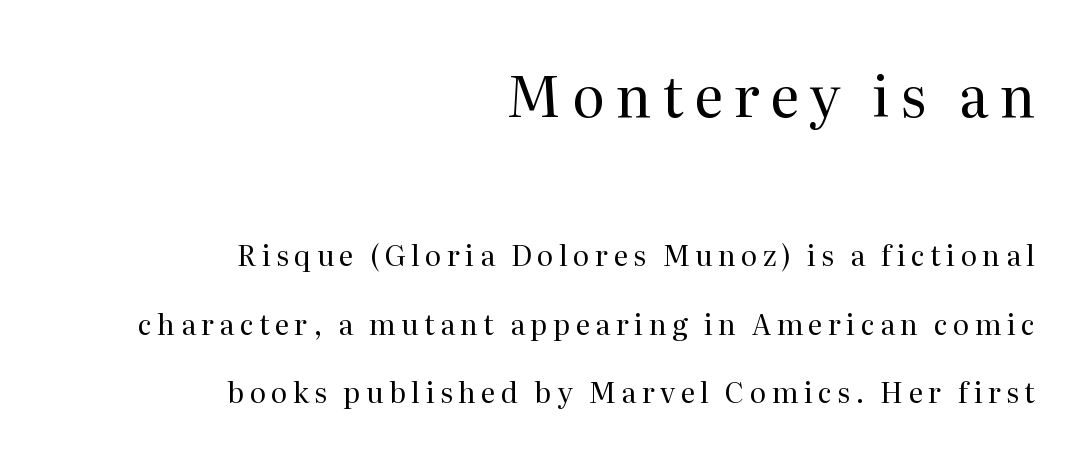
The image shows 56 px regular-weight serif type, upright; set right-aligned, loose line spacing (2.45x), not underlined; the first (top) block is 2.0x larger; medium stroke contrast and a medium x-height.
